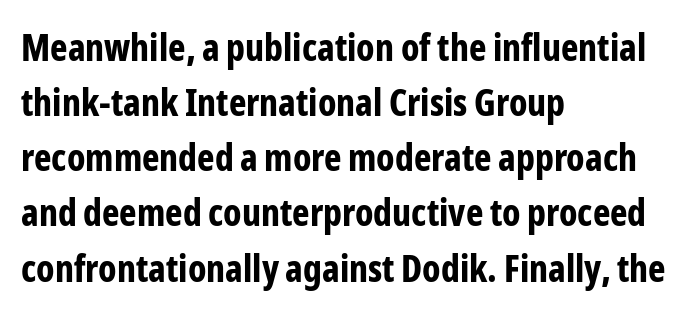
Decoration check: the copy has no underline. Is the letter spacing exaggerated? No — it looks like the ordinary default. Regarding serifs, this sample does without them. A typesetter would call this proportional, since set widths differ per character.
